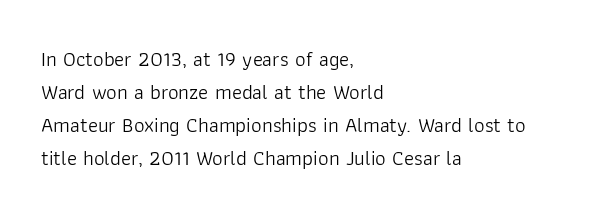
The image shows 21 px text type, upright; set left-aligned, normal line spacing (1.57x), normal letter spacing, not underlined.
